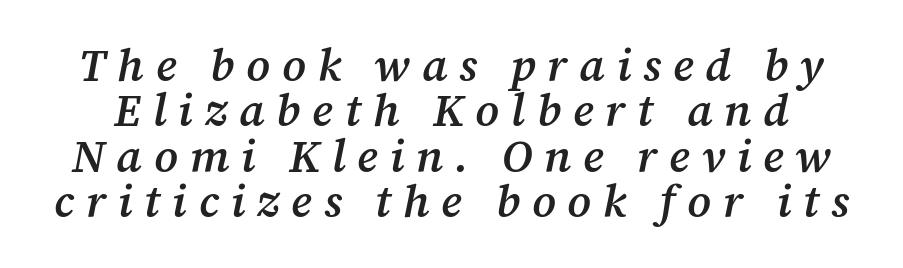
Q: Is the text bold? A: Semi-bold.
Q: Is the text italic (slanted)? A: Yes, it leans right by about 12 degrees.
Q: Is the typeface a serif or a sans-serif typeface? A: Serif.
Q: Is the text underlined? A: No.
Q: Is the spacing between letters normal or unusually wide? A: Unusually wide.
Q: Is the spacing between lines tight, normal or loose? A: Tight.
Q: Width (condensed, normal, or wide)? A: Normal.
Q: Stroke contrast? A: Medium.
Q: x-height? A: Medium.
Q: Monospaced? A: No.
